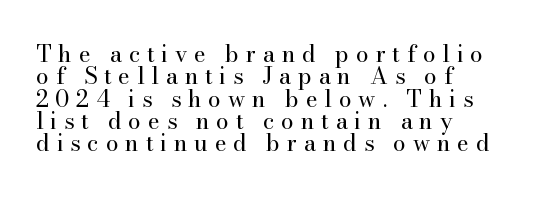
{"italic": "no", "bold": "no", "underline": "no", "align": "left", "line_spacing": "tight", "line_spacing_ratio": 0.97, "letter_spacing": "wide", "letter_spacing_em": 0.29, "glyph_px": 23}
